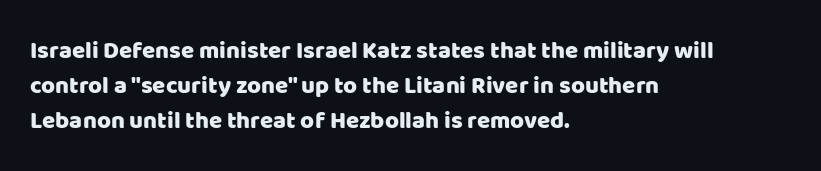
The image shows 24 px text type, upright; set left-aligned, normal line spacing (1.45x), normal letter spacing, not underlined.
